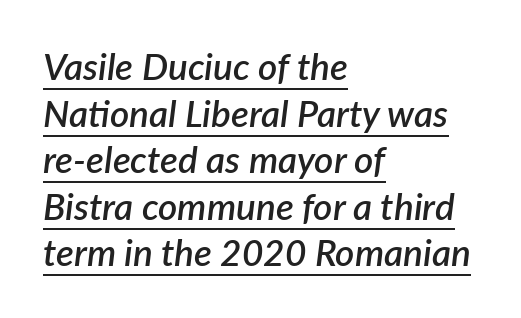
Q: Is the text bold? A: Semi-bold.
Q: Is the text italic (slanted)? A: Yes, it leans right by about 7 degrees.
Q: Is the text underlined? A: Yes.
Q: How is the paragraph aligned? A: Left-aligned.
Q: Is the spacing between letters normal or unusually wide? A: Normal.
Q: Is the spacing between lines tight, normal or loose? A: Normal.
Q: Width (condensed, normal, or wide)? A: Normal.
Q: Stroke contrast? A: Low.
Q: x-height? A: Medium.
Q: Monospaced? A: No.
